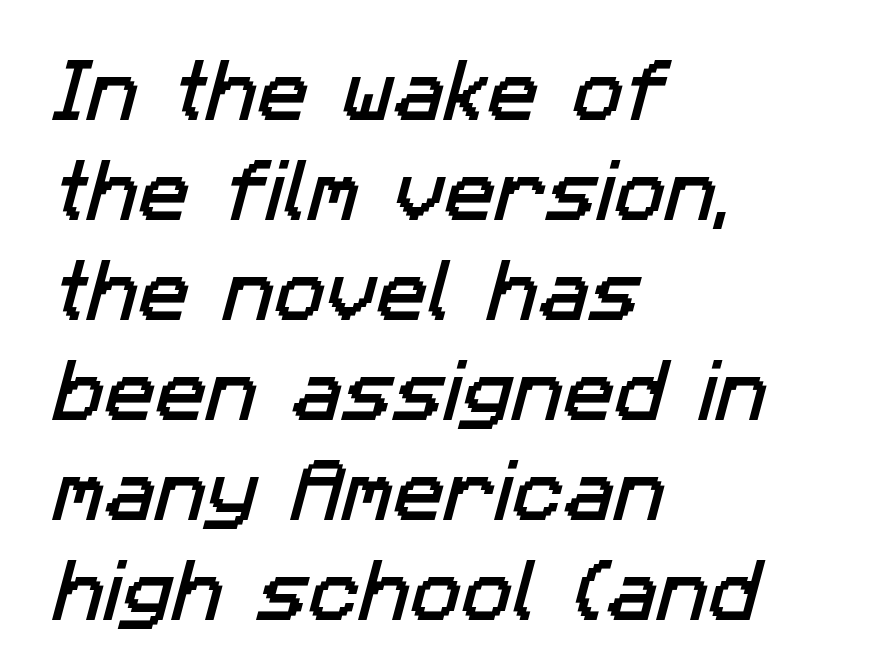
Q: Is the typeface a serif or a sans-serif typeface? A: Sans-serif.
Q: Is the text underlined? A: No.
Q: How is the paragraph aligned? A: Left-aligned.
Q: Is the spacing between letters normal or unusually wide? A: Normal.
Q: Is the spacing between lines tight, normal or loose? A: Normal.
Q: Width (condensed, normal, or wide)? A: Normal.
Q: Stroke contrast? A: Low.
Q: x-height? A: Medium.
Q: Monospaced? A: No.
